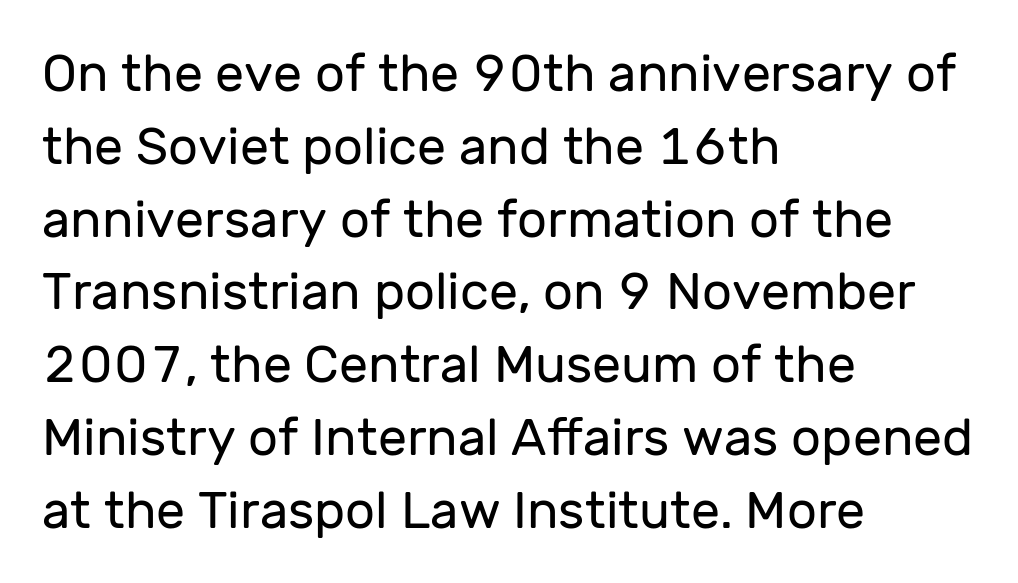
{"serif": "no", "italic": "no", "bold": "no", "weight": "regular", "width": "normal", "stroke_contrast": "low", "x_height": "medium", "monospaced": "no", "underline": "no", "align": "left", "line_spacing": "normal", "line_spacing_ratio": 1.4, "letter_spacing": "normal", "letter_spacing_em": 0.0, "glyph_px": 52}
